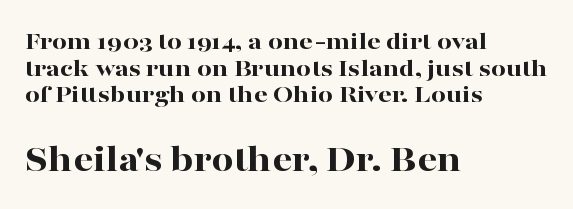
Q: Is the text bold? A: Yes.
Q: Is the text italic (slanted)? A: No, it is upright.
Q: Is the typeface a serif or a sans-serif typeface? A: Serif.
Q: Is the text underlined? A: No.
Q: How is the paragraph aligned? A: Left-aligned.
Q: Is the spacing between letters normal or unusually wide? A: Normal.
Q: Is the spacing between lines tight, normal or loose? A: Tight.
Q: Which block of text is set in a larger size, the first (top) or the second (bottom)? A: The second (bottom) one.
Q: Width (condensed, normal, or wide)? A: Wide.
Q: Stroke contrast? A: High.
Q: x-height? A: Medium.
Q: Monospaced? A: No.
